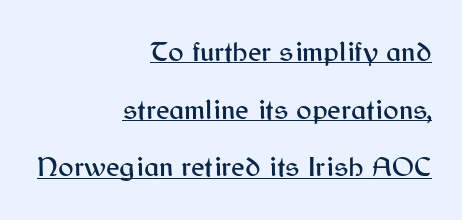
Q: Is the text italic (slanted)? A: No, it is upright.
Q: Is the typeface a serif or a sans-serif typeface? A: Sans-serif.
Q: Is the text underlined? A: Yes.
Q: How is the paragraph aligned? A: Right-aligned.
Q: Is the spacing between letters normal or unusually wide? A: Normal.
Q: Is the spacing between lines tight, normal or loose? A: Loose.
Q: Width (condensed, normal, or wide)? A: Normal.
Q: Stroke contrast? A: Medium.
Q: x-height? A: Medium.
Q: Monospaced? A: No.
